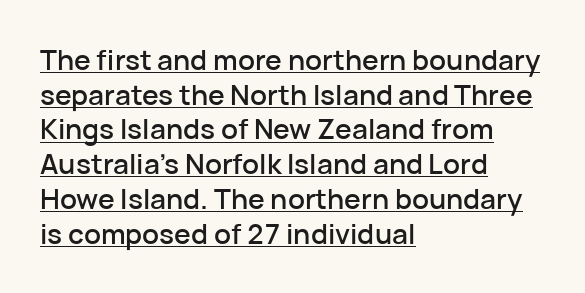
{"serif": "no", "italic": "no", "width": "normal", "stroke_contrast": "low", "x_height": "medium", "monospaced": "no", "underline": "yes", "align": "left", "line_spacing_ratio": 1.24, "letter_spacing": "normal", "letter_spacing_em": 0.0, "glyph_px": 28}
